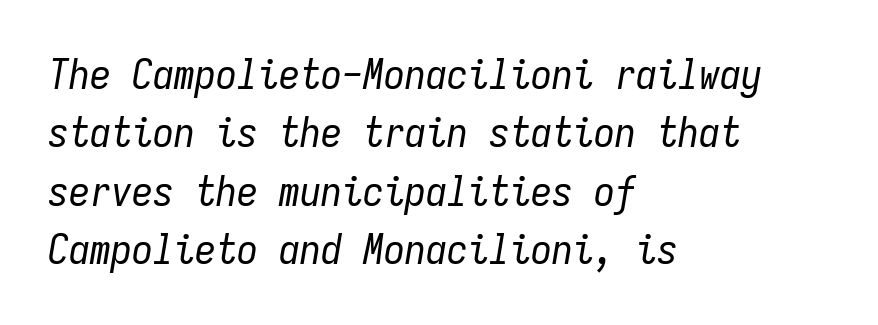
Q: Is the text bold? A: No.
Q: Is the text italic (slanted)? A: Yes, it leans right by about 9 degrees.
Q: Is the text underlined? A: No.
Q: How is the paragraph aligned? A: Left-aligned.
Q: Is the spacing between letters normal or unusually wide? A: Normal.
Q: Is the spacing between lines tight, normal or loose? A: Normal.
Q: Width (condensed, normal, or wide)? A: Condensed.
Q: Stroke contrast? A: Low.
Q: x-height? A: Medium.
Q: Monospaced? A: Yes.
